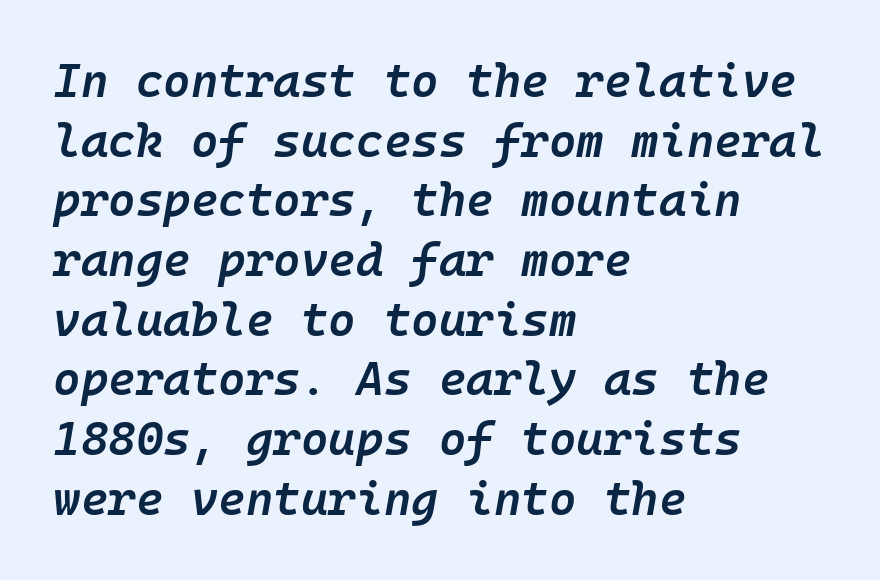
The vertical gap from one line to the next is medium. Descender tails drop into unmarked territory. Moderately thickened strokes mark this as semibold type. An italicized treatment has been applied to the whole sample.
